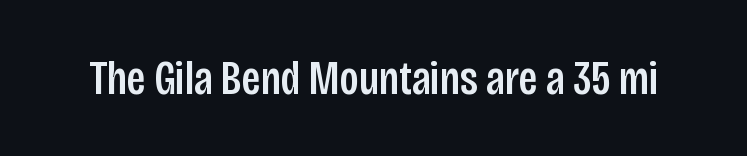
Here the designer chose a conventional face with non-uniform glyph widths. Quick note: not italic, upright. Letterform terminals end flat and unadorned throughout the passage. Has an underline been added? It has not. Honestly, the letter spacing is just normal — you wouldn't notice it.
